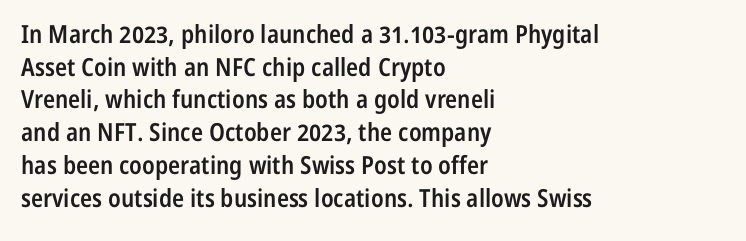
The image shows 25 px text type, upright; set left-aligned, normal line spacing (1.31x), normal letter spacing, not underlined.
